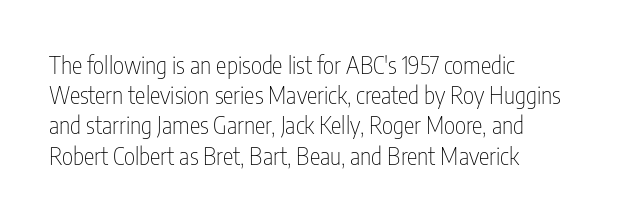
{"italic": "no", "bold": "no", "underline": "no", "align": "left", "line_spacing": "normal", "line_spacing_ratio": 1.26, "letter_spacing": "normal", "letter_spacing_em": 0.0, "glyph_px": 24}
